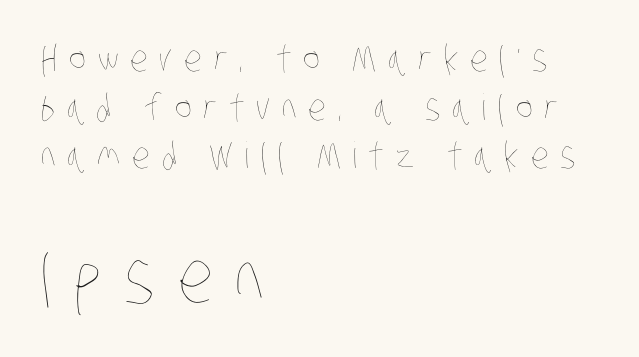
Size hierarchy here favors the trailing block over the leading one. The baseline area is clear. This rendering widens character spacing well past its baseline value. The passage shown is not bold in any degree.
